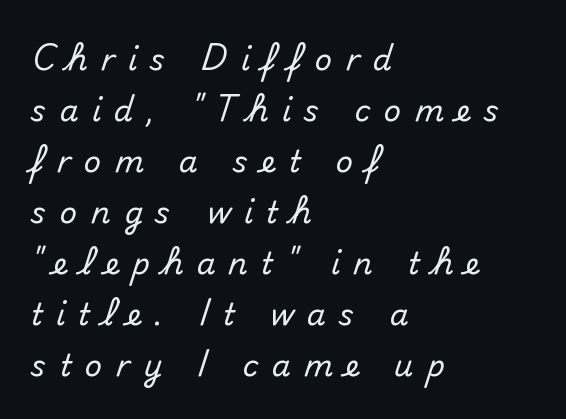
Q: Is the text italic (slanted)? A: Yes.
Q: Is the typeface a serif or a sans-serif typeface? A: Sans-serif.
Q: Is the text underlined? A: No.
Q: How is the paragraph aligned? A: Left-aligned.
Q: Is the spacing between letters normal or unusually wide? A: Unusually wide.
Q: Is the spacing between lines tight, normal or loose? A: Normal.
Q: Width (condensed, normal, or wide)? A: Normal.
Q: Stroke contrast? A: Medium.
Q: x-height? A: Small.
Q: Monospaced? A: No.
